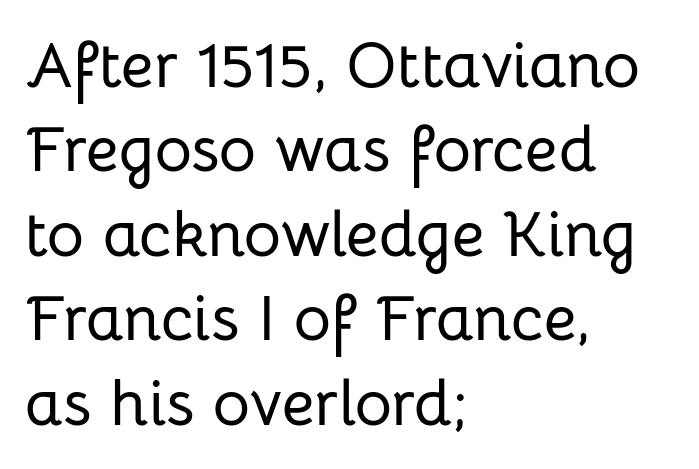
The image shows 64 px sans-serif type, upright; set left-aligned, normal line spacing (1.32x), normal letter spacing, not underlined; low stroke contrast and a medium x-height.
